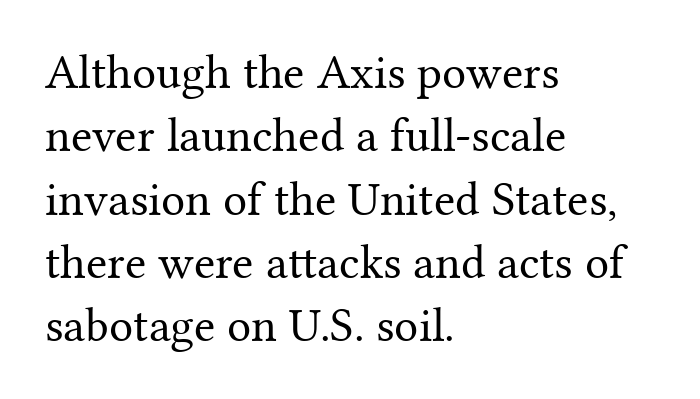
Q: Is the text bold? A: No.
Q: Is the text italic (slanted)? A: No, it is upright.
Q: Is the typeface a serif or a sans-serif typeface? A: Serif.
Q: Is the text underlined? A: No.
Q: How is the paragraph aligned? A: Left-aligned.
Q: Is the spacing between letters normal or unusually wide? A: Normal.
Q: Is the spacing between lines tight, normal or loose? A: Normal.
Q: Width (condensed, normal, or wide)? A: Normal.
Q: Stroke contrast? A: Medium.
Q: x-height? A: Medium.
Q: Monospaced? A: No.
